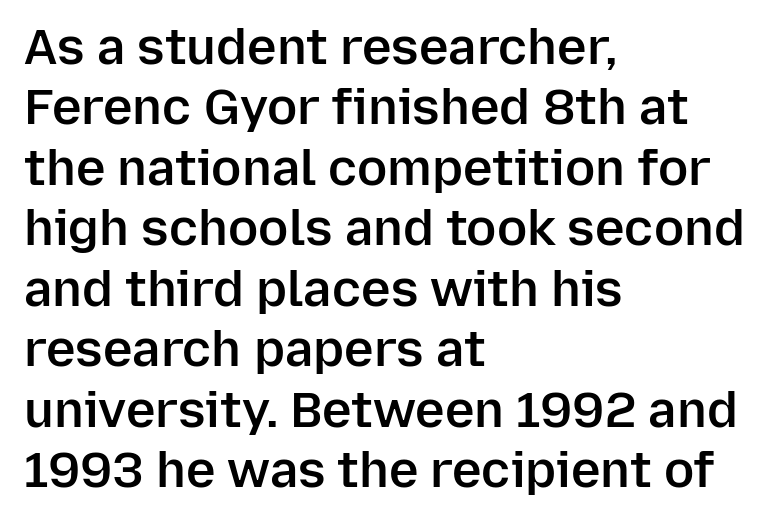
The image shows 50 px semibold sans-serif type, upright; set left-aligned, line spacing 1.21x, normal letter spacing, not underlined; low stroke contrast and a medium x-height.
